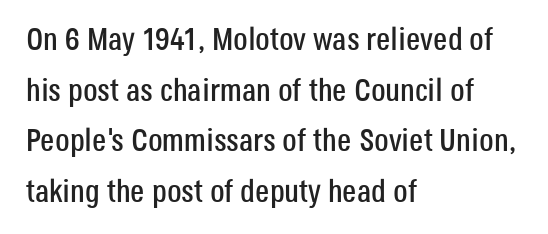
{"serif": "no", "italic": "no", "width": "condensed", "stroke_contrast": "low", "x_height": "large", "monospaced": "no", "underline": "no", "align": "left", "line_spacing": "normal", "line_spacing_ratio": 1.58, "letter_spacing": "normal", "letter_spacing_em": 0.0, "glyph_px": 32}
